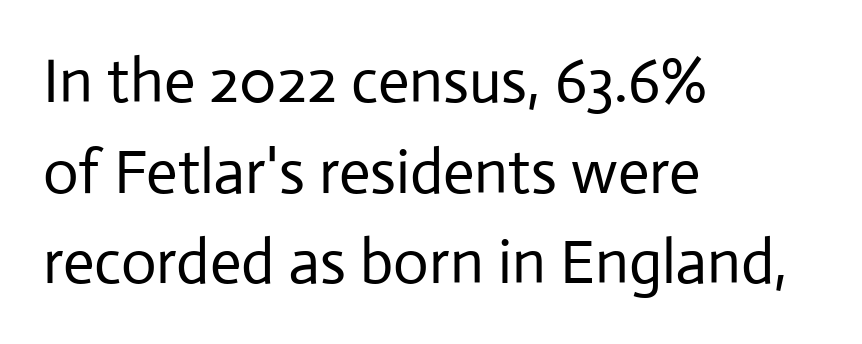
The image shows 62 px regular-weight sans-serif type, upright; set left-aligned, normal line spacing (1.46x), normal letter spacing, not underlined; low stroke contrast and a medium x-height.
